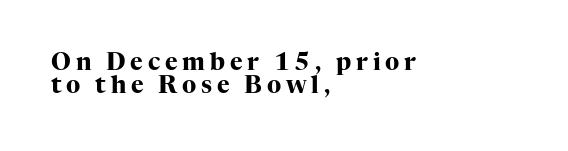
Students, note that the glyphs here are deliberately spaced far apart. Strong, thick strokes mark this as bold type. Plain, unruled lines of type. Summary of vertical rhythm: compact, with narrow interline spacing. It's the straight-up-and-down kind of type.
